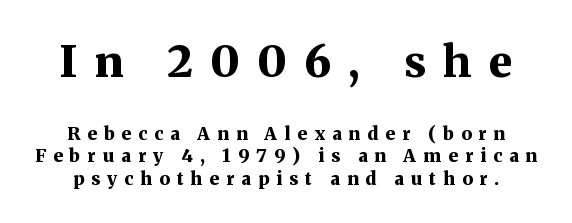
The image shows 44 px bold serif type, upright; set line spacing 1.23x, unusually wide letter spacing (+0.39 em), not underlined; the first (top) block is 2.44x larger; medium stroke contrast and a medium x-height.
